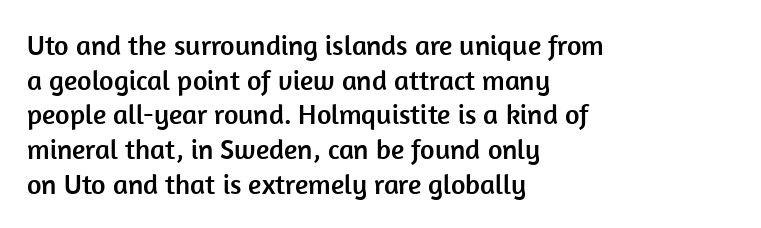
Words float on clear page, feet unadorned. A roman cut, with each character standing at attention. A typesetter would call this proportional, since set widths differ per character. The designer went with a sans here, leaving each stem footless. Horizontally, the lines are justified to the leading edge only.
